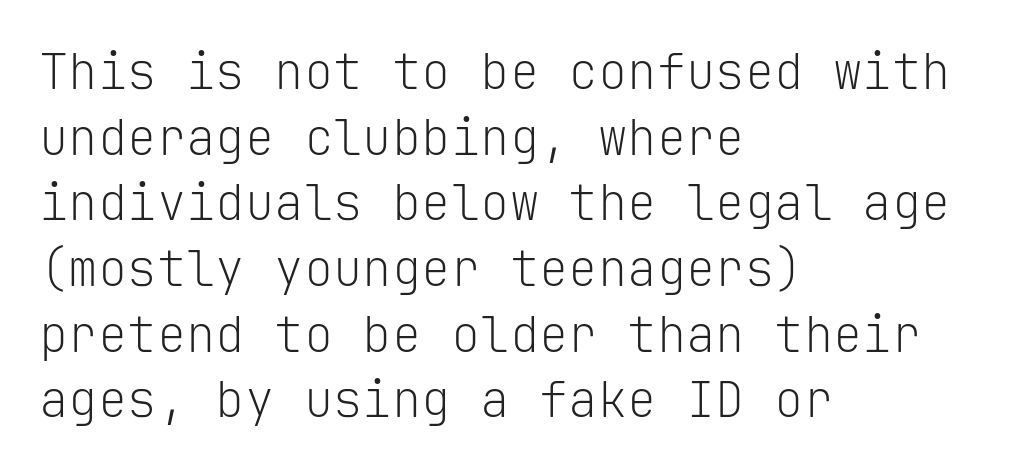
Q: Is the text bold? A: No.
Q: Is the text italic (slanted)? A: No, it is upright.
Q: Is the typeface a serif or a sans-serif typeface? A: Sans-serif.
Q: Is the text underlined? A: No.
Q: How is the paragraph aligned? A: Left-aligned.
Q: Is the spacing between letters normal or unusually wide? A: Normal.
Q: Is the spacing between lines tight, normal or loose? A: Normal.
Q: Width (condensed, normal, or wide)? A: Normal.
Q: Stroke contrast? A: Low.
Q: x-height? A: Medium.
Q: Monospaced? A: Yes.
